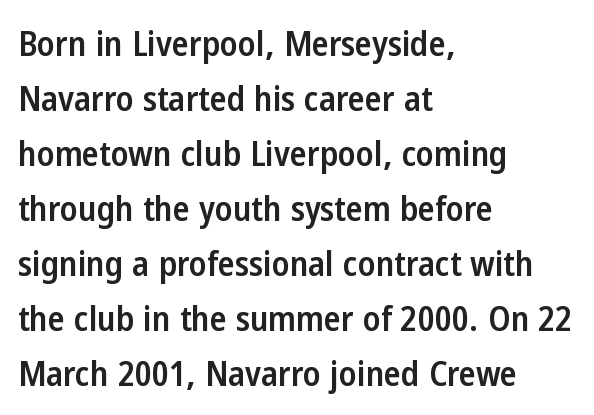
The image shows 35 px semibold, condensed sans-serif type, upright; set left-aligned, normal line spacing (1.57x), normal letter spacing, not underlined; low stroke contrast and a medium x-height.
